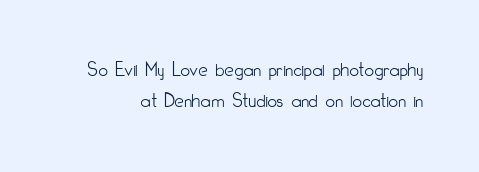
You could call the tracking neutral — neither tight nor loose. Regarding leading, the lines here are spaced in the standard way. Decoration check: the copy has no underline. Quick note: not italic, upright. Letters have the restrained weight of plain body copy at most.
